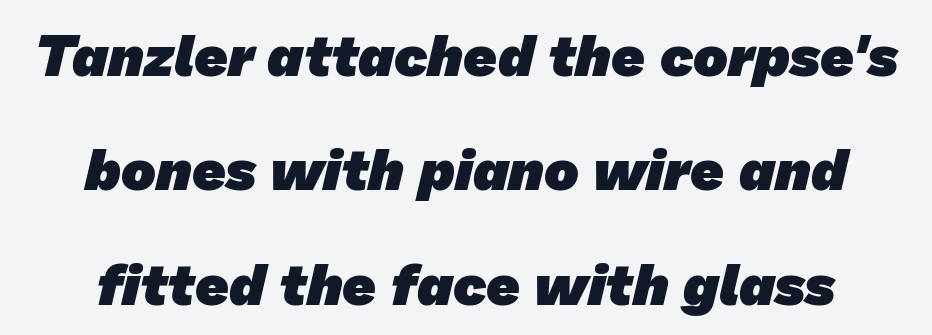
{"serif": "no", "bold": "yes", "weight": "heavy", "width": "normal", "stroke_contrast": "low", "x_height": "medium", "monospaced": "no", "underline": "no", "align": "center", "line_spacing": "loose", "line_spacing_ratio": 1.97, "letter_spacing": "normal", "letter_spacing_em": 0.0, "glyph_px": 58}
